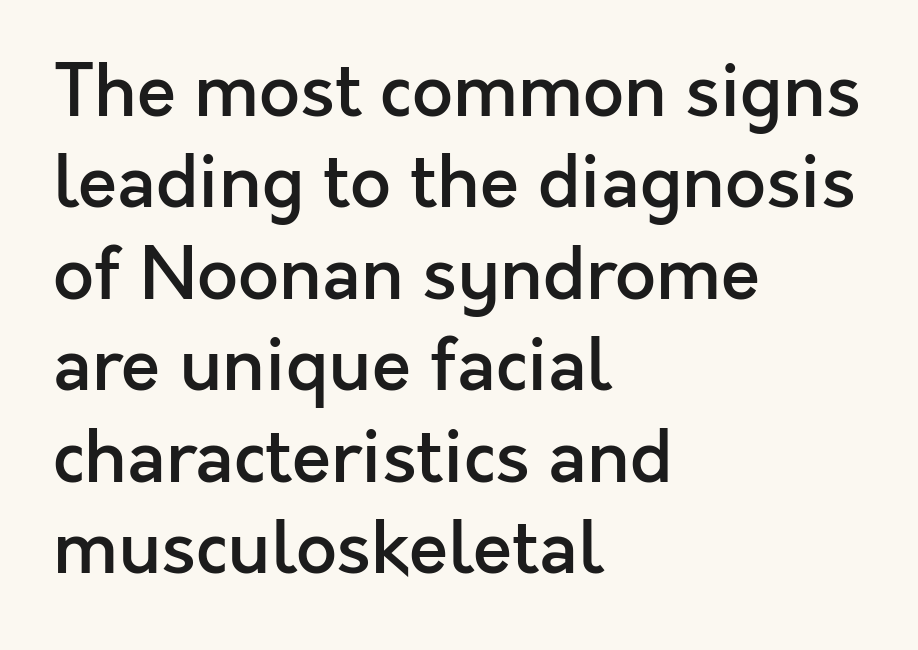
Q: Is the text bold? A: Semi-bold.
Q: Is the text italic (slanted)? A: No, it is upright.
Q: Is the typeface a serif or a sans-serif typeface? A: Sans-serif.
Q: Is the text underlined? A: No.
Q: How is the paragraph aligned? A: Left-aligned.
Q: Is the spacing between letters normal or unusually wide? A: Normal.
Q: Is the spacing between lines tight, normal or loose? A: Normal.
Q: Width (condensed, normal, or wide)? A: Normal.
Q: x-height? A: Medium.
Q: Monospaced? A: No.
